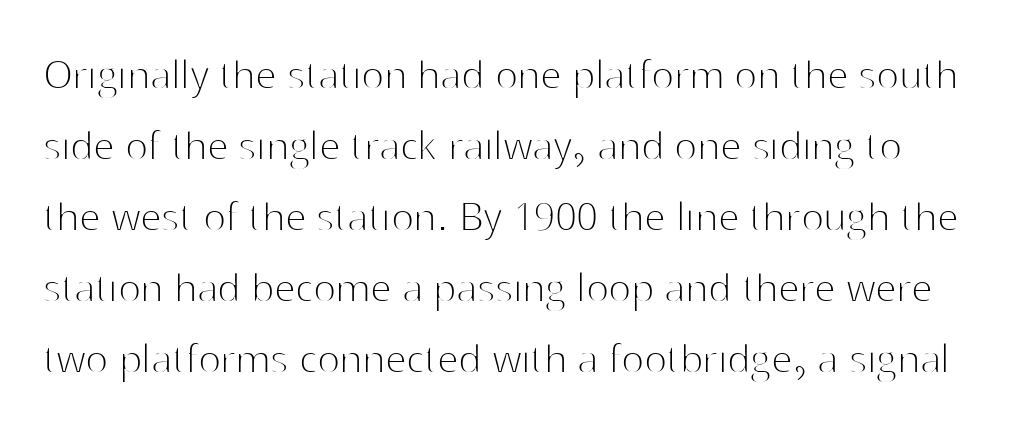
{"serif": "no", "italic": "no", "bold": "no", "weight": "thin", "width": "normal", "stroke_contrast": "high", "x_height": "medium", "monospaced": "no", "underline": "no", "line_spacing": "normal", "line_spacing_ratio": 1.48, "letter_spacing": "normal", "letter_spacing_em": 0.0, "glyph_px": 48}
